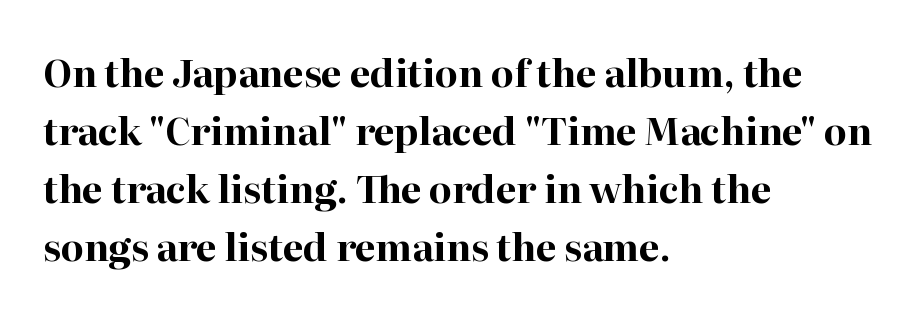
The image shows 37 px bold serif type, upright; set left-aligned, normal line spacing (1.57x), normal letter spacing, not underlined; high stroke contrast and a medium x-height.
